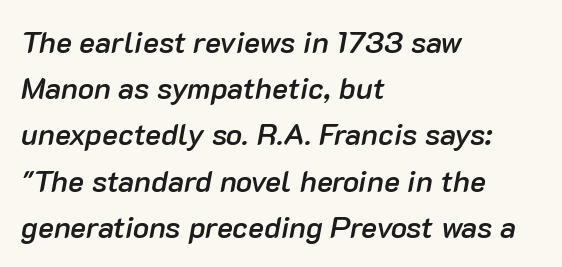
The image shows 30 px semibold type, italic (leaning right); set left-aligned, normal line spacing (1.54x), normal letter spacing, not underlined; low stroke contrast and a medium x-height.
